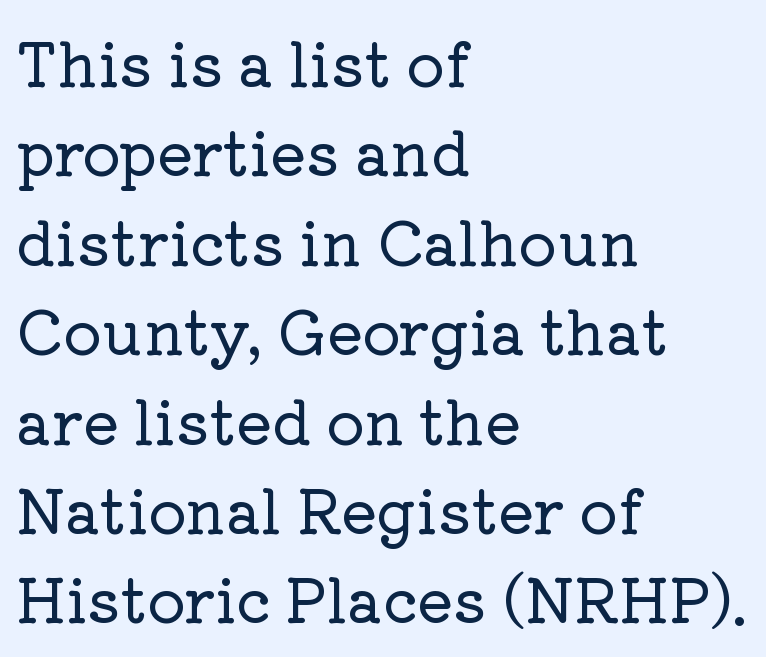
{"serif": "yes", "italic": "no", "width": "normal", "stroke_contrast": "low", "x_height": "medium", "monospaced": "no", "underline": "no", "align": "left", "line_spacing": "normal", "line_spacing_ratio": 1.49, "letter_spacing": "normal", "letter_spacing_em": 0.0, "glyph_px": 60}
